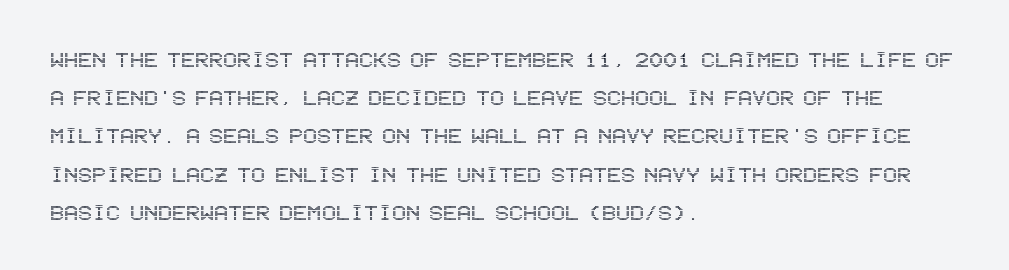
{"italic": "no", "underline": "no", "align": "left", "line_spacing": "normal", "line_spacing_ratio": 1.47, "letter_spacing": "normal", "letter_spacing_em": 0.0, "glyph_px": 26}
